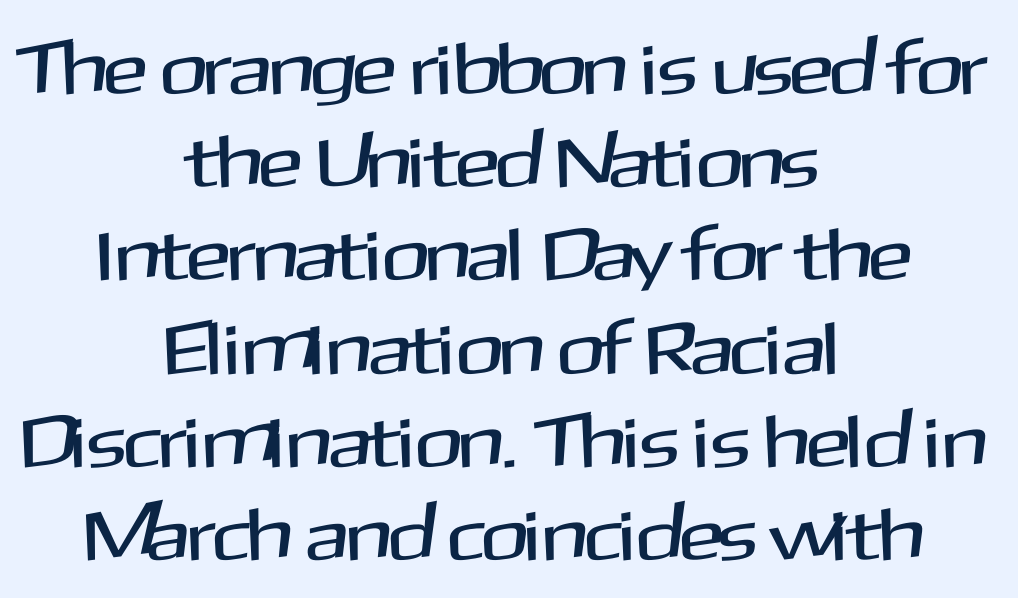
{"serif": "no", "italic": "no", "width": "normal", "stroke_contrast": "medium", "x_height": "medium", "monospaced": "no", "underline": "no", "align": "center", "line_spacing": "normal", "line_spacing_ratio": 1.26, "letter_spacing": "normal", "letter_spacing_em": 0.0, "glyph_px": 74}
